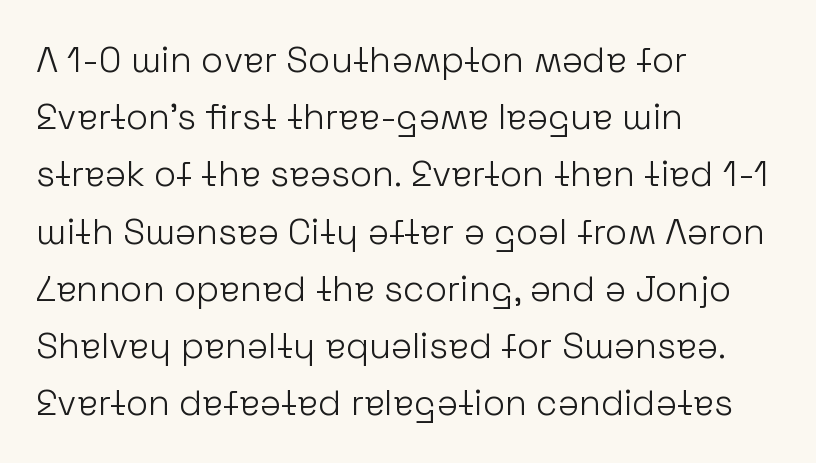
Line starts are locked; line ends wander. You could not count columns in this text — the font is proportionally spaced. The line texture is even and compact thanks to regular tracking. Examine the stroke ends and you'll find no serifs.
